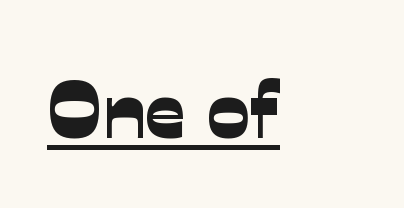
The image shows 80 px sans-serif type; set normal letter spacing, underlined; low stroke contrast and a medium x-height.
